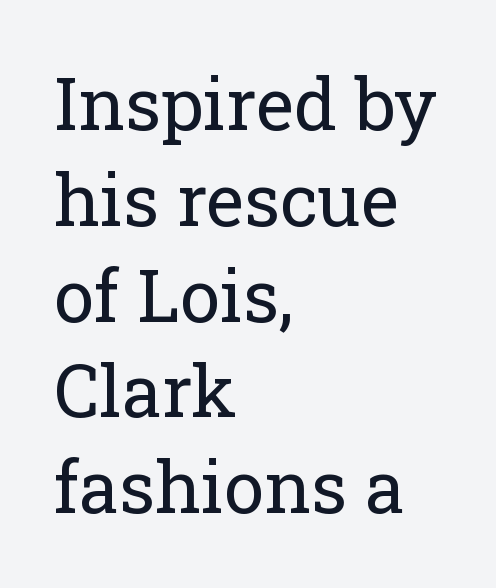
Q: Is the text bold? A: No.
Q: Is the text italic (slanted)? A: No, it is upright.
Q: Is the typeface a serif or a sans-serif typeface? A: Serif.
Q: Is the text underlined? A: No.
Q: How is the paragraph aligned? A: Left-aligned.
Q: Is the spacing between letters normal or unusually wide? A: Normal.
Q: Is the spacing between lines tight, normal or loose? A: Normal.
Q: Width (condensed, normal, or wide)? A: Normal.
Q: Stroke contrast? A: Low.
Q: x-height? A: Medium.
Q: Monospaced? A: No.
